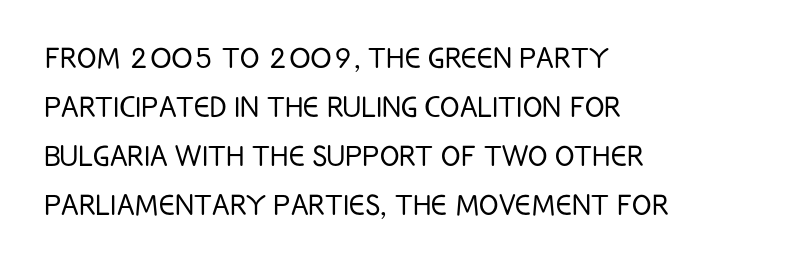
{"serif": "no", "italic": "no", "bold": "no", "weight": "light", "width": "condensed", "stroke_contrast": "low", "x_height": "large", "monospaced": "no", "underline": "no", "align": "left", "line_spacing": "normal", "line_spacing_ratio": 1.36, "letter_spacing": "normal", "letter_spacing_em": 0.0, "glyph_px": 36}
